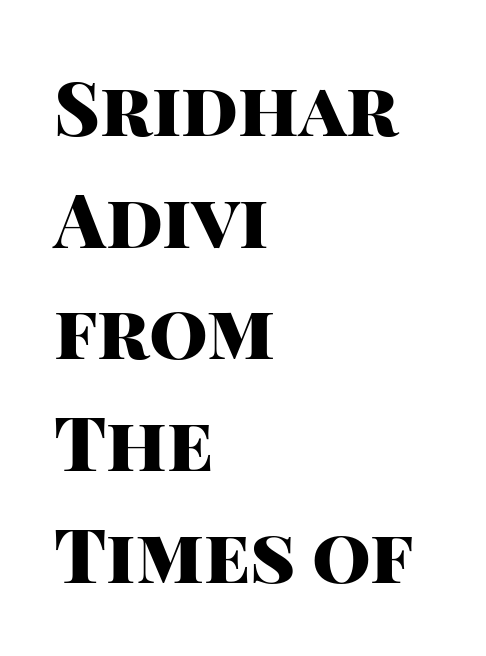
Q: Is the text bold? A: Yes.
Q: Is the text italic (slanted)? A: No, it is upright.
Q: Is the typeface a serif or a sans-serif typeface? A: Sans-serif.
Q: Is the text underlined? A: No.
Q: How is the paragraph aligned? A: Left-aligned.
Q: Is the spacing between letters normal or unusually wide? A: Normal.
Q: Is the spacing between lines tight, normal or loose? A: Normal.
Q: Width (condensed, normal, or wide)? A: Normal.
Q: Stroke contrast? A: High.
Q: x-height? A: Large.
Q: Monospaced? A: No.
